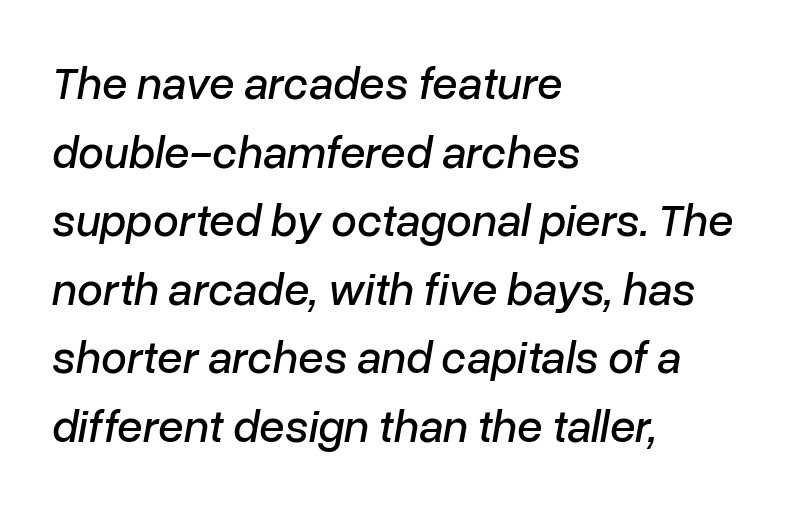
Q: Is the text italic (slanted)? A: Yes, it leans right by about 10 degrees.
Q: Is the text underlined? A: No.
Q: How is the paragraph aligned? A: Left-aligned.
Q: Is the spacing between letters normal or unusually wide? A: Normal.
Q: Is the spacing between lines tight, normal or loose? A: Normal.
Q: Width (condensed, normal, or wide)? A: Normal.
Q: Stroke contrast? A: Low.
Q: x-height? A: Medium.
Q: Monospaced? A: No.
